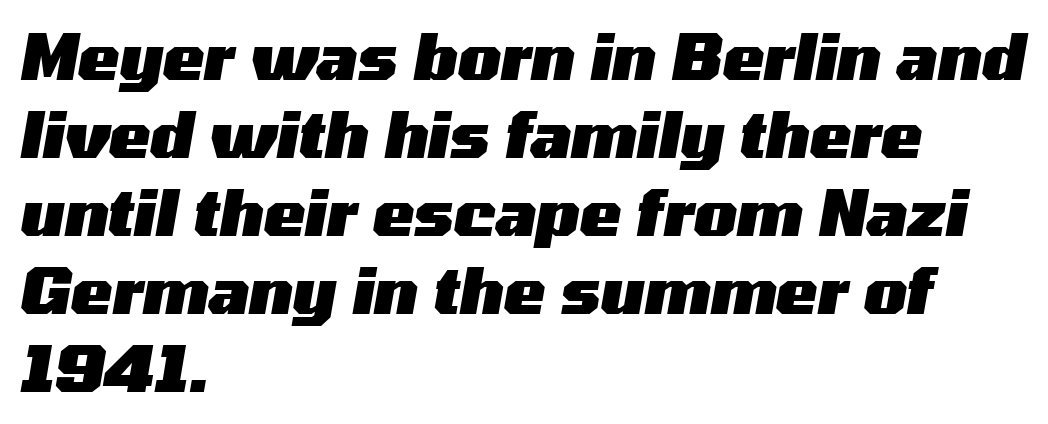
Q: Is the text bold? A: Yes.
Q: Is the text italic (slanted)? A: Yes, it leans right by about 10 degrees.
Q: Is the text underlined? A: No.
Q: How is the paragraph aligned? A: Left-aligned.
Q: Is the spacing between letters normal or unusually wide? A: Normal.
Q: Is the spacing between lines tight, normal or loose? A: Normal.
Q: Width (condensed, normal, or wide)? A: Wide.
Q: Stroke contrast? A: Medium.
Q: x-height? A: Medium.
Q: Monospaced? A: No.
